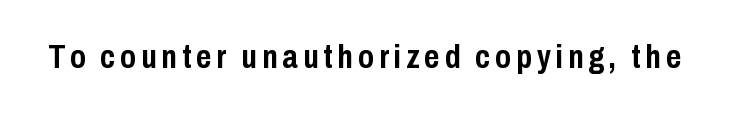
Q: Is the text bold? A: Yes.
Q: Is the text italic (slanted)? A: No, it is upright.
Q: Is the typeface a serif or a sans-serif typeface? A: Sans-serif.
Q: Is the text underlined? A: No.
Q: Width (condensed, normal, or wide)? A: Condensed.
Q: Stroke contrast? A: Low.
Q: x-height? A: Medium.
Q: Monospaced? A: No.
